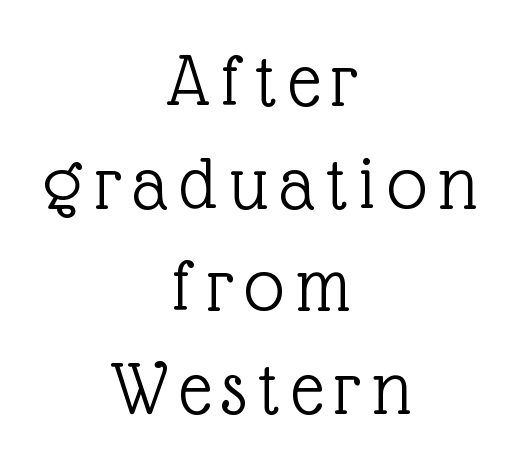
Underline: absent. Regarding leading, the lines here are spaced in the standard way. Proportional: the letters do not fall into vertical columns. Counters stay open thanks to moderate or lighter strokes. Leftover space on each line is divided equally before and after the words. No italicization has been applied; the sample stays upright.
